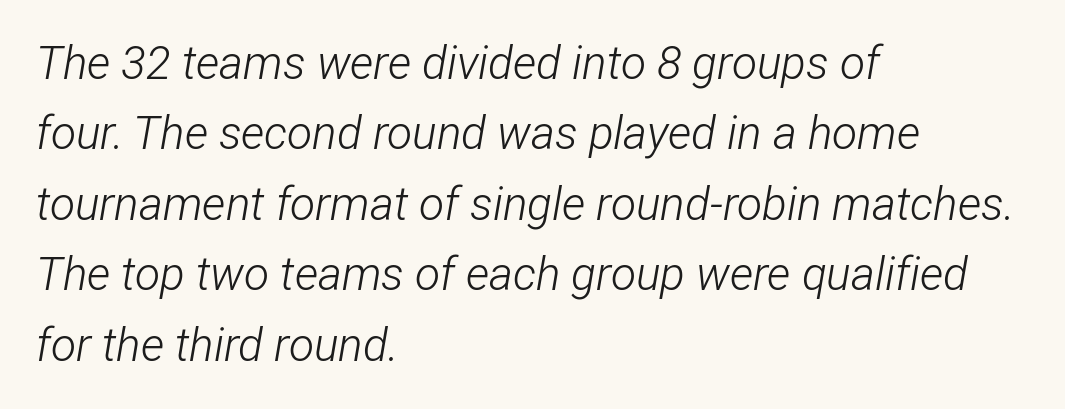
Q: Is the text bold? A: No.
Q: Is the text italic (slanted)? A: Yes, it leans right by about 12 degrees.
Q: Is the text underlined? A: No.
Q: How is the paragraph aligned? A: Left-aligned.
Q: Is the spacing between letters normal or unusually wide? A: Normal.
Q: Is the spacing between lines tight, normal or loose? A: Normal.
Q: Width (condensed, normal, or wide)? A: Condensed.
Q: Stroke contrast? A: Low.
Q: x-height? A: Medium.
Q: Monospaced? A: No.
